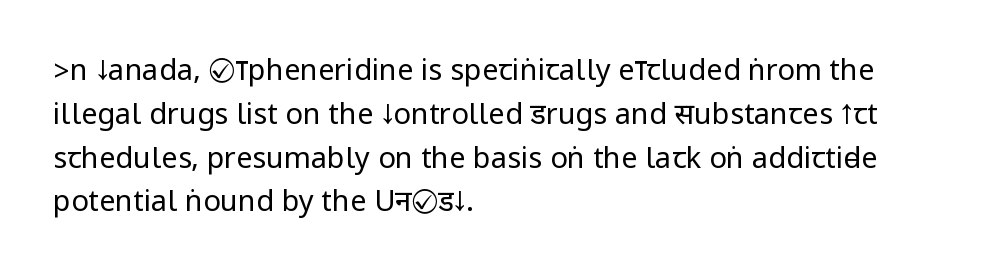
In terms of letterspacing, this is plain default setting. The rag falls on the right side of this text block. Clear beneath every line of the passage. The typeface chosen for these lines omits serifs.
